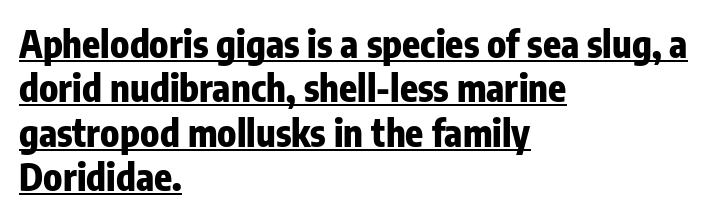
The image shows 37 px heavy, condensed sans-serif type, upright; set left-aligned, line spacing 1.2x, normal letter spacing, underlined; low stroke contrast and a medium x-height.
